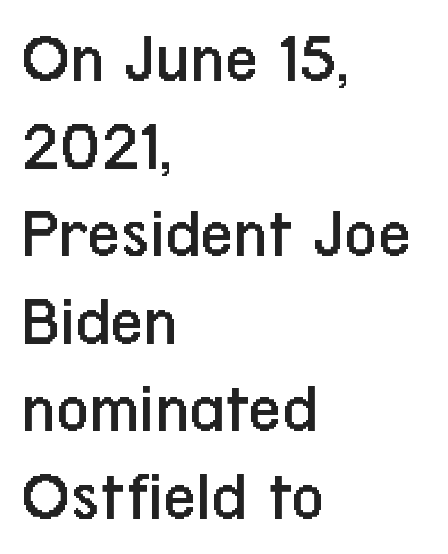
The image shows 73 px regular-weight, condensed sans-serif type, upright; set left-aligned, line spacing 1.2x, normal letter spacing, not underlined; low stroke contrast and a medium x-height.
